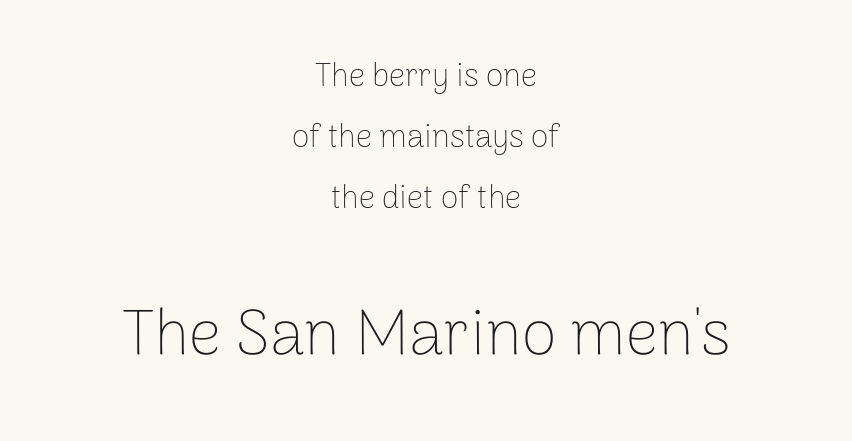
The image shows 64 px thin sans-serif type, upright; set centered, loose line spacing (1.9x), normal letter spacing, not underlined; the second (bottom) block is 2.0x larger; low stroke contrast and a medium x-height.
